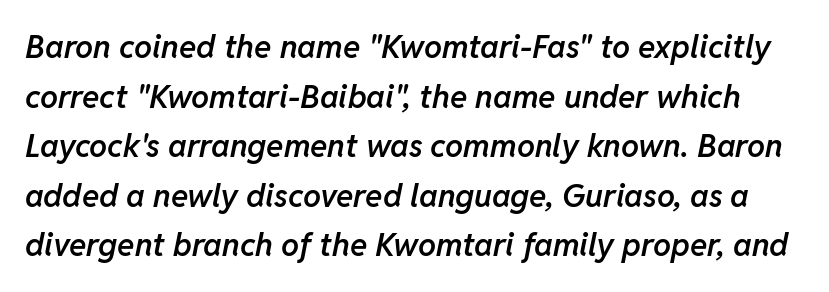
Q: Is the text bold? A: Semi-bold.
Q: Is the text italic (slanted)? A: Yes, it leans right by about 11 degrees.
Q: Is the text underlined? A: No.
Q: Is the spacing between letters normal or unusually wide? A: Normal.
Q: Is the spacing between lines tight, normal or loose? A: Normal.
Q: Width (condensed, normal, or wide)? A: Normal.
Q: Stroke contrast? A: Low.
Q: x-height? A: Medium.
Q: Monospaced? A: No.
